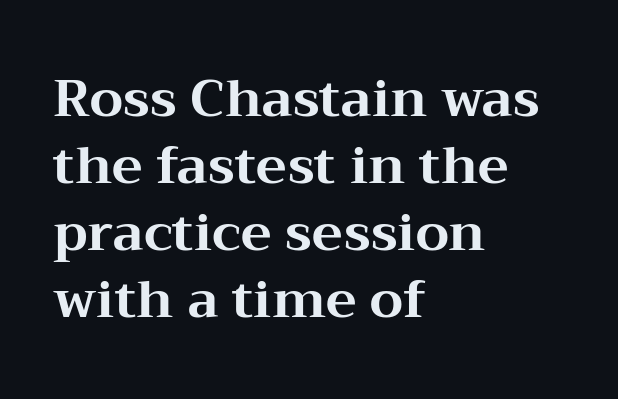
{"serif": "yes", "italic": "no", "bold": "yes", "weight": "bold", "width": "wide", "stroke_contrast": "medium", "x_height": "medium", "monospaced": "no", "underline": "no", "align": "left", "line_spacing": "normal", "line_spacing_ratio": 1.29, "letter_spacing": "normal", "letter_spacing_em": 0.0, "glyph_px": 52}
